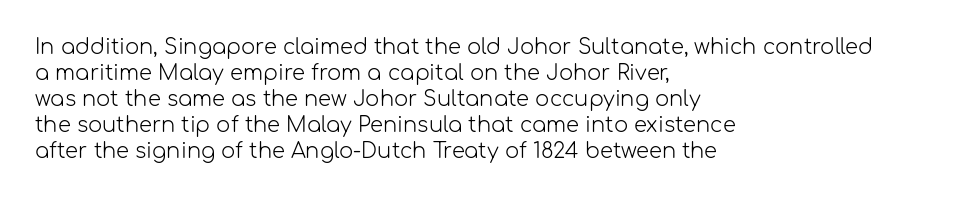
The image shows 21 px text type, upright; set left-aligned, line spacing 1.24x, normal letter spacing, not underlined.
